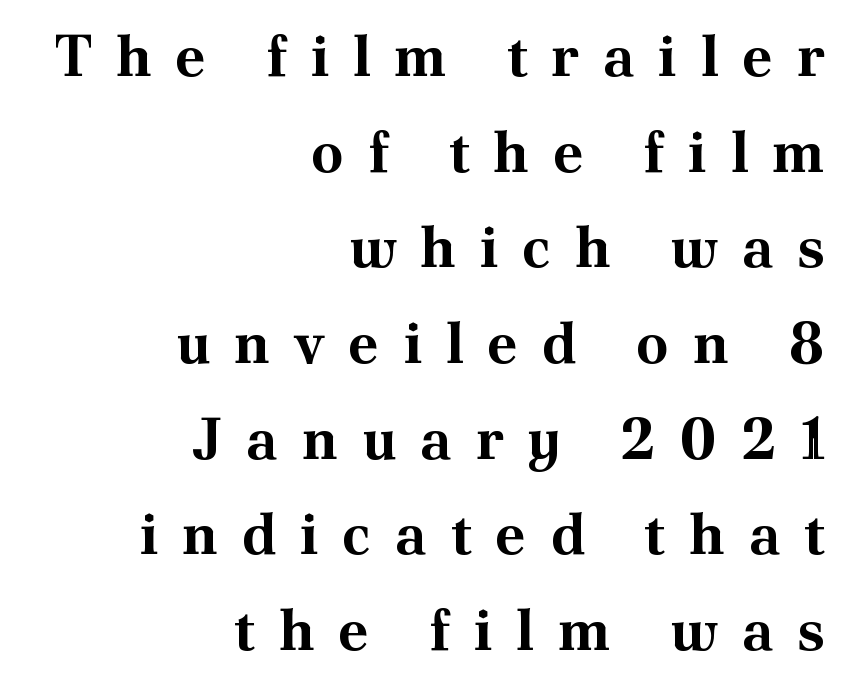
Is there any slant? The stems are plumb. Look at the stroke-to-counter ratio: heavy, a bold. Descender tails drop into unmarked territory. Are there feet on the stems? There are — it's a serif. Tracking value appears strongly positive — letters spread wide.
